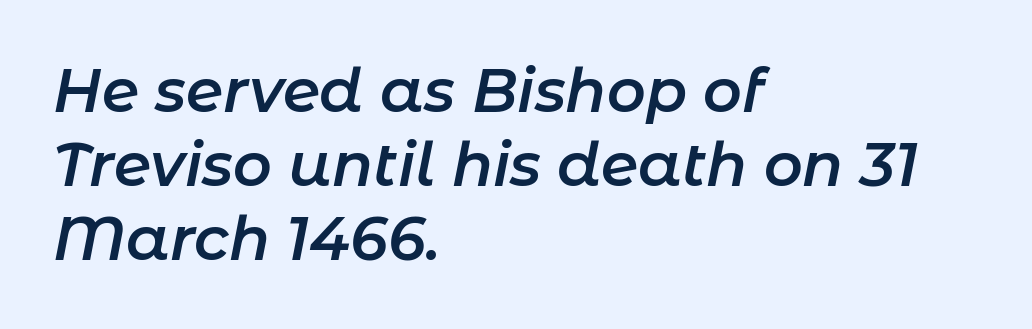
Q: Is the text bold? A: Semi-bold.
Q: Is the text italic (slanted)? A: Yes, it leans right by about 11 degrees.
Q: Is the text underlined? A: No.
Q: How is the paragraph aligned? A: Left-aligned.
Q: Is the spacing between letters normal or unusually wide? A: Normal.
Q: Width (condensed, normal, or wide)? A: Normal.
Q: Stroke contrast? A: Low.
Q: x-height? A: Medium.
Q: Monospaced? A: No.
